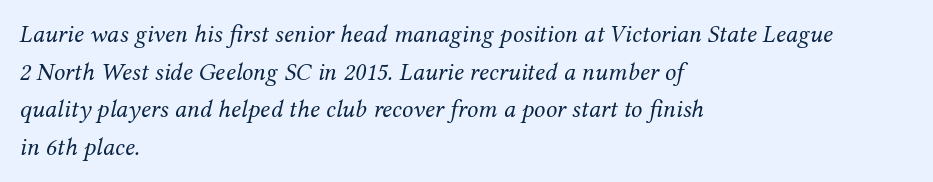
Only glyphs here, with clear space below each row. The font is comparable to plain body text, perhaps lighter. A typesetter would call this leading conventional body-copy spacing. The axis of the letterforms is tilted away from vertical. Here the glyphs are tracked normally, forming tight word shapes. Where is the straight margin? On the left.
